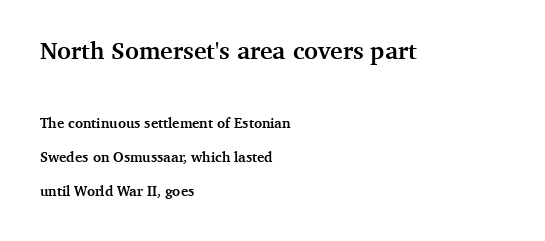
{"italic": "no", "bold": "yes", "underline": "no", "align": "left", "line_spacing": "loose", "line_spacing_ratio": 2.42, "letter_spacing": "normal", "letter_spacing_em": 0.0, "larger_block": "first", "size_ratio": 1.71, "glyph_px": 24}
